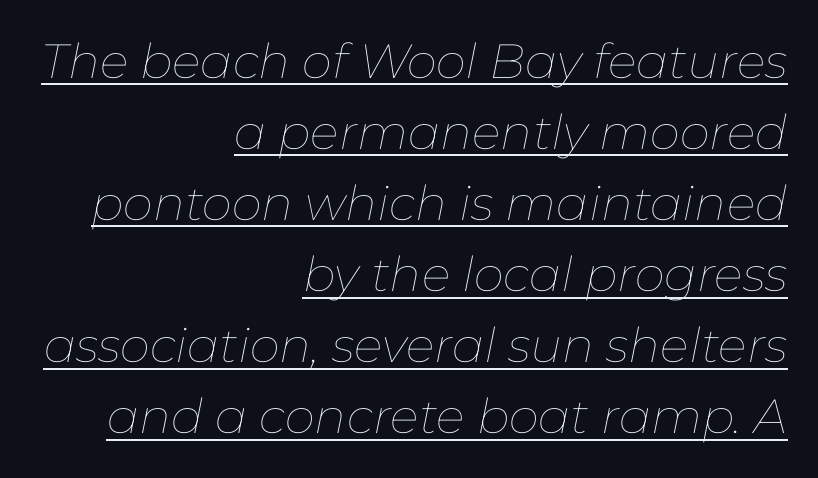
The image shows 48 px thin type, italic (leaning right); set right-aligned, normal line spacing (1.48x), normal letter spacing, underlined; low stroke contrast and a medium x-height.
